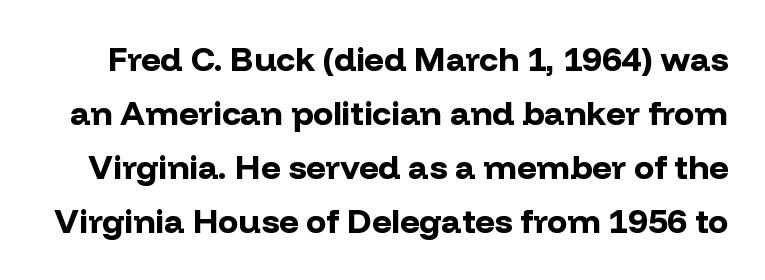
{"serif": "no", "italic": "no", "bold": "yes", "weight": "bold", "width": "normal", "stroke_contrast": "low", "x_height": "medium", "monospaced": "no", "underline": "no", "line_spacing": "normal", "line_spacing_ratio": 1.59, "letter_spacing": "normal", "letter_spacing_em": 0.0, "glyph_px": 34}
